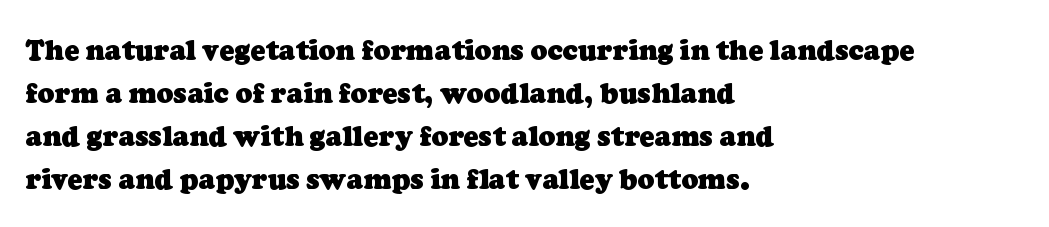
{"serif": "yes", "bold": "yes", "weight": "heavy", "width": "normal", "stroke_contrast": "low", "x_height": "medium", "monospaced": "no", "underline": "no", "align": "left", "line_spacing": "normal", "line_spacing_ratio": 1.54, "letter_spacing": "normal", "letter_spacing_em": 0.0, "glyph_px": 28}
